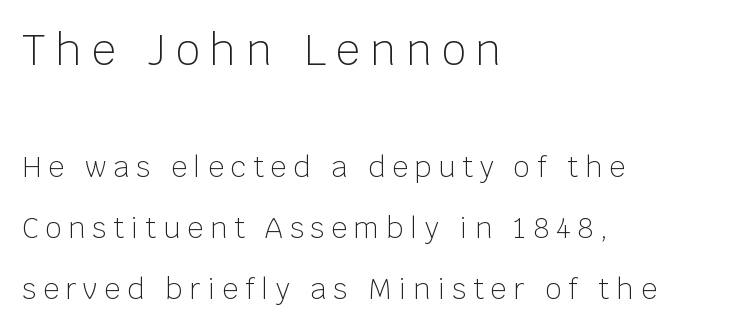
The image shows 42 px light sans-serif type, upright; set left-aligned, loose line spacing (2.19x), unusually wide letter spacing (+0.25 em), not underlined; the first (top) block is 1.5x larger; low stroke contrast and a large x-height.
